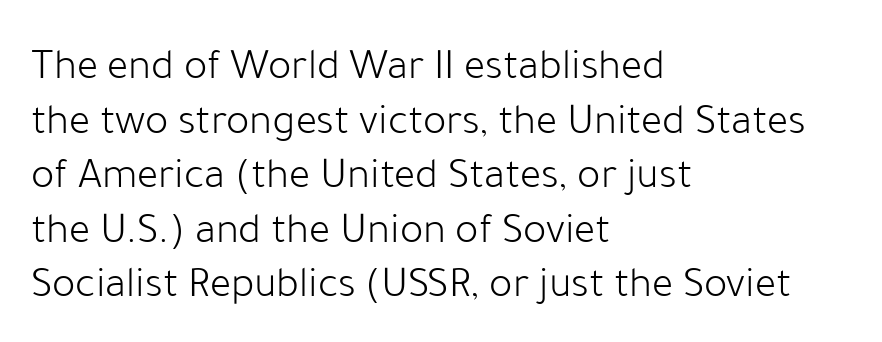
{"serif": "no", "italic": "no", "bold": "no", "weight": "light", "width": "normal", "stroke_contrast": "low", "x_height": "medium", "monospaced": "no", "underline": "no", "align": "left", "line_spacing_ratio": 1.24, "letter_spacing": "normal", "letter_spacing_em": 0.0, "glyph_px": 44}
